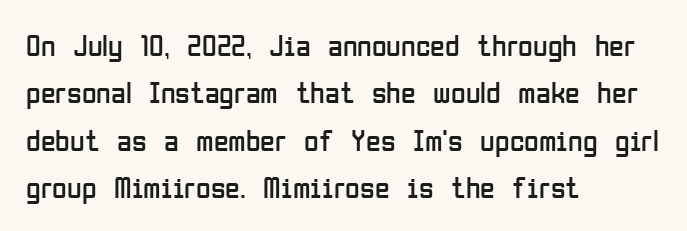
{"serif": "no", "italic": "no", "bold": "no", "weight": "regular", "width": "condensed", "stroke_contrast": "low", "x_height": "medium", "monospaced": "no", "underline": "no", "align": "left", "line_spacing": "normal", "line_spacing_ratio": 1.58, "letter_spacing": "normal", "letter_spacing_em": 0.0, "glyph_px": 30}
